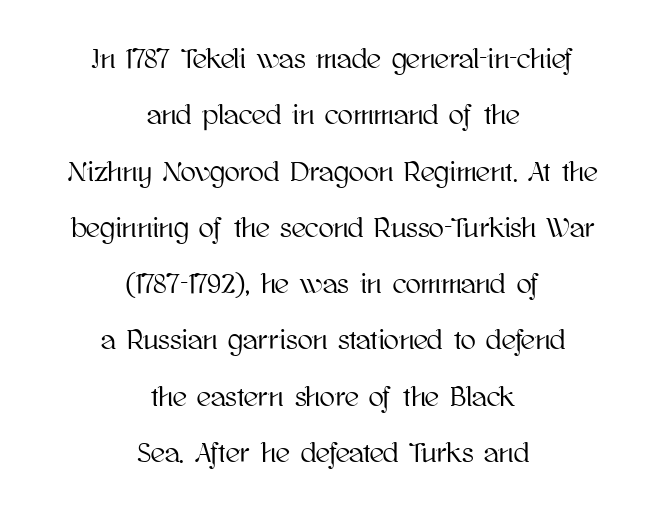
The rendering uses natural spacing where letterforms have individual widths. In terms of leading, this rendering errs on the spacious side. The passage shown is not underscored anywhere. Line starts and ends both wander, symmetrically. This rendering leaves character spacing at its baseline value. Style check: upright.
